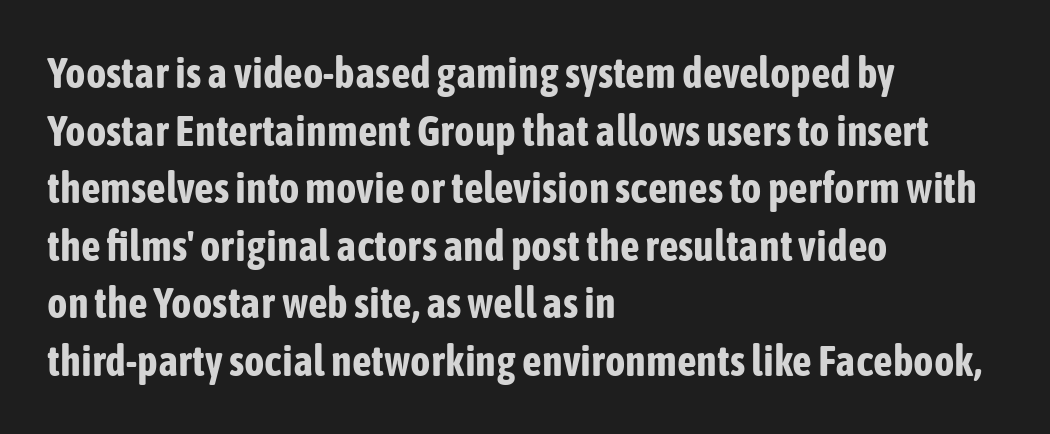
The image shows 43 px bold, condensed sans-serif type, upright; set left-aligned, normal line spacing (1.34x), normal letter spacing, not underlined; low stroke contrast and a medium x-height.
